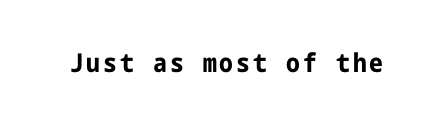
The image shows 26 px bold type, upright; set not underlined.
